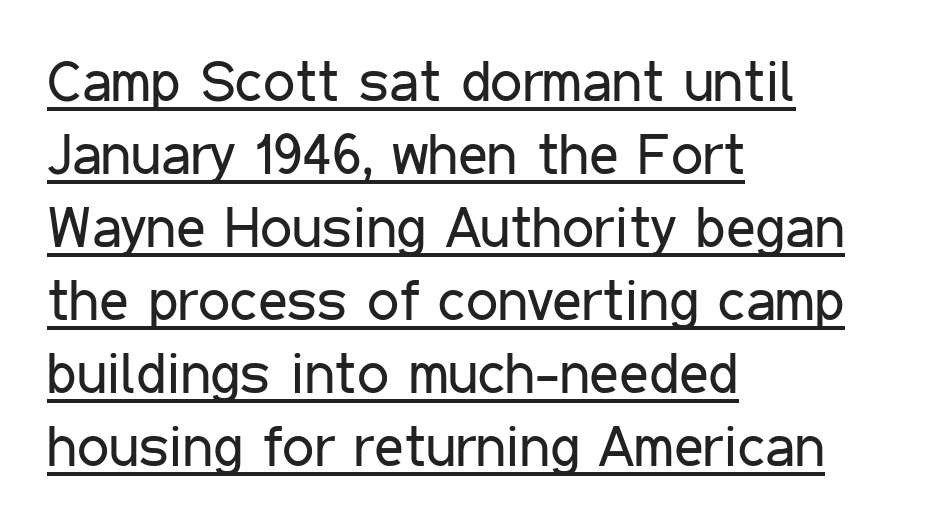
{"serif": "no", "italic": "no", "bold": "no", "weight": "regular", "width": "condensed", "stroke_contrast": "low", "x_height": "medium", "monospaced": "no", "underline": "yes", "align": "left", "line_spacing": "normal", "line_spacing_ratio": 1.28, "letter_spacing": "normal", "letter_spacing_em": 0.0, "glyph_px": 57}
